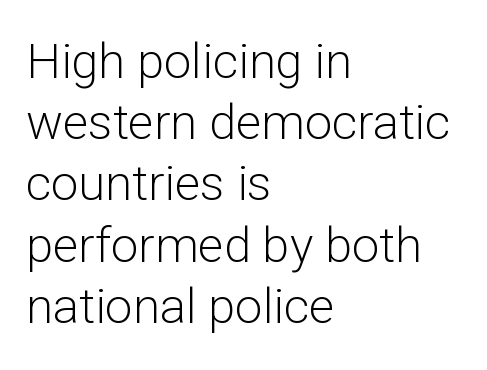
The image shows 49 px light sans-serif type, upright; set left-aligned, normal line spacing (1.25x), normal letter spacing, not underlined; low stroke contrast and a medium x-height.
